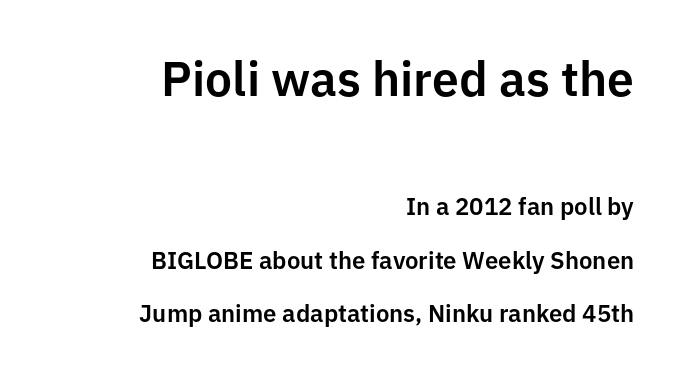
Check where the strokes stop: nothing finishes them off — pure sans. Rendered with straight, roman letterforms. Does the leading feel generous? Absolutely, it's lavish. Beneath every word, the page is bare.
